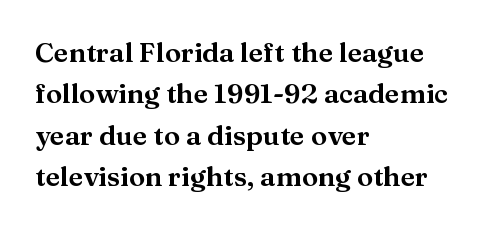
The image shows 27 px text type, upright; set left-aligned, normal line spacing (1.53x), normal letter spacing, not underlined.
